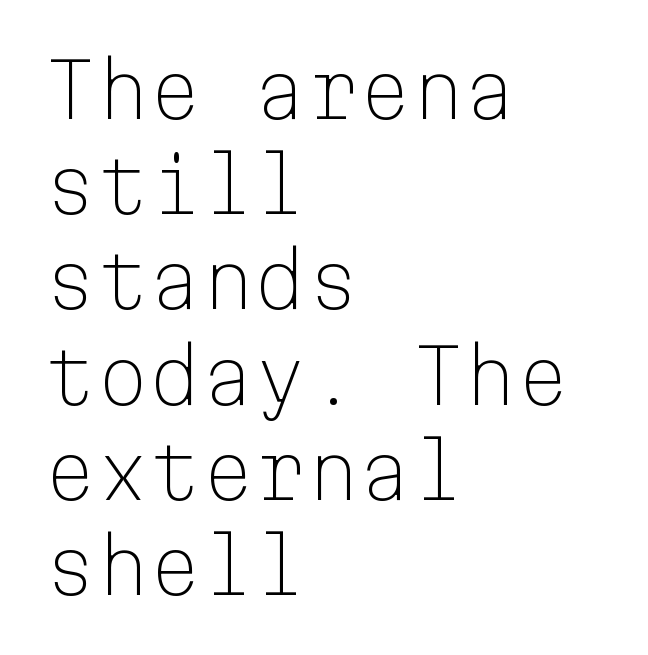
{"serif": "no", "italic": "no", "bold": "no", "weight": "light", "width": "normal", "stroke_contrast": "low", "x_height": "medium", "monospaced": "yes", "underline": "no", "align": "left", "line_spacing": "normal", "line_spacing_ratio": 1.27, "letter_spacing": "normal", "letter_spacing_em": 0.0, "glyph_px": 75}
